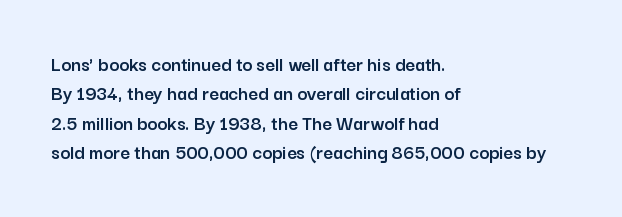
Q: Is the text italic (slanted)? A: No, it is upright.
Q: Is the text underlined? A: No.
Q: How is the paragraph aligned? A: Left-aligned.
Q: Is the spacing between letters normal or unusually wide? A: Normal.
Q: Is the spacing between lines tight, normal or loose? A: Normal.
